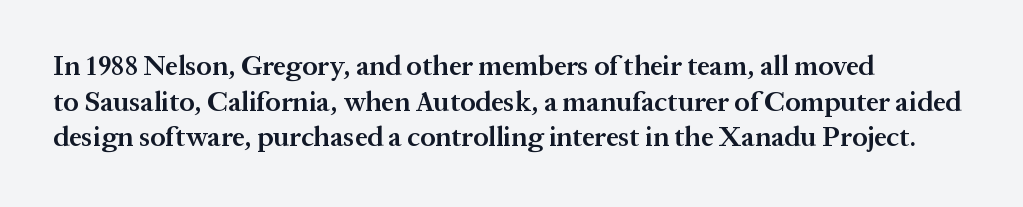
This is serif lettering, the kind often seen in printed books. One-word summary of the alignment: left. Bare-footed words on every line. Stroke thickness is moderately raised; the sample reads as semibold. Every stem runs plumb, perpendicular to the baseline. Varying glyph widths throughout — classic text-font behaviour.
